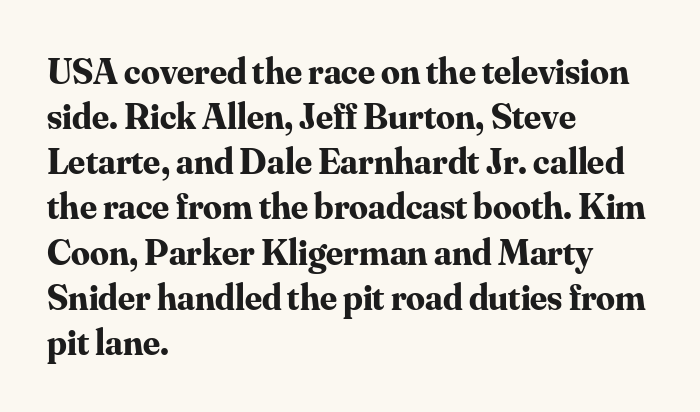
The image shows 37 px bold serif type, upright; set left-aligned, line spacing 1.22x, normal letter spacing, not underlined; medium stroke contrast and a small x-height.
